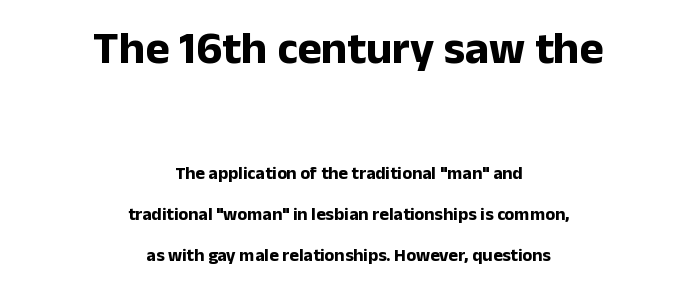
The image shows 46 px bold sans-serif type, upright; set centered, loose line spacing (2.27x), normal letter spacing, not underlined; the first (top) block is 2.56x larger; low stroke contrast and a medium x-height.
